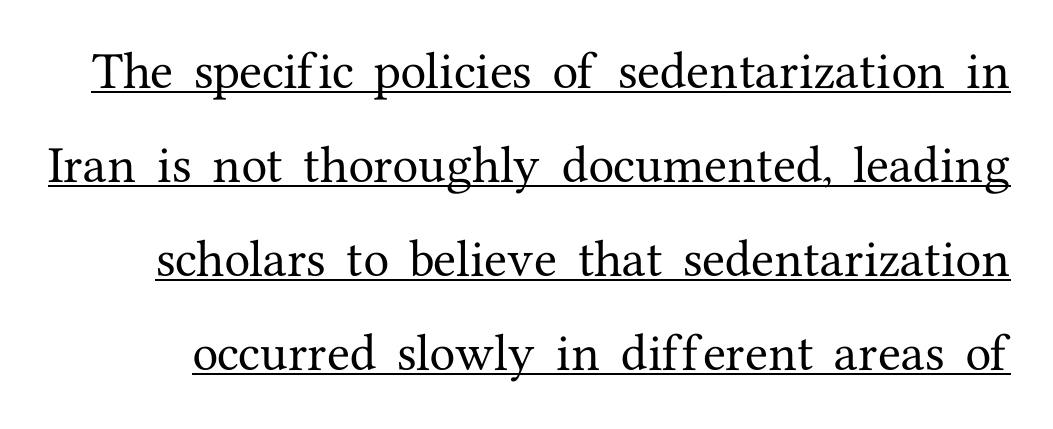
Q: Is the text italic (slanted)? A: No, it is upright.
Q: Is the typeface a serif or a sans-serif typeface? A: Serif.
Q: Is the text underlined? A: Yes.
Q: Is the spacing between letters normal or unusually wide? A: Normal.
Q: Is the spacing between lines tight, normal or loose? A: Loose.
Q: Width (condensed, normal, or wide)? A: Normal.
Q: Stroke contrast? A: Medium.
Q: x-height? A: Medium.
Q: Monospaced? A: No.
